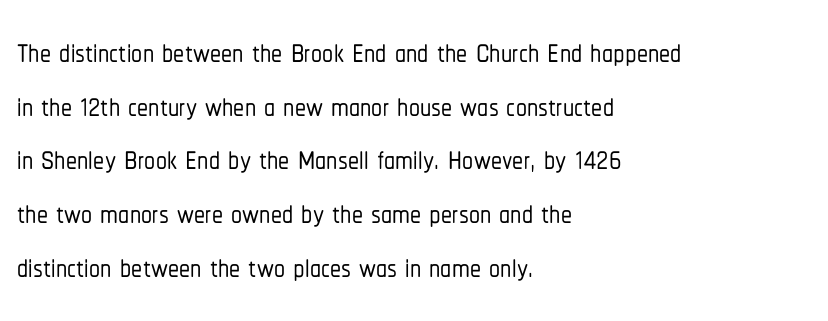
Q: Is the text italic (slanted)? A: No, it is upright.
Q: Is the typeface a serif or a sans-serif typeface? A: Sans-serif.
Q: Is the text underlined? A: No.
Q: How is the paragraph aligned? A: Left-aligned.
Q: Is the spacing between letters normal or unusually wide? A: Normal.
Q: Width (condensed, normal, or wide)? A: Condensed.
Q: Stroke contrast? A: Low.
Q: x-height? A: Medium.
Q: Monospaced? A: No.
